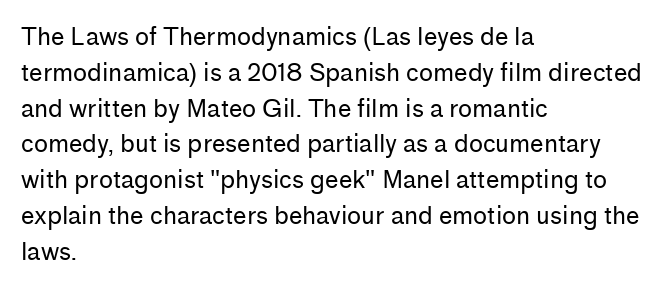
The image shows 24 px text type, upright; set left-aligned, normal line spacing (1.49x), normal letter spacing, not underlined.
